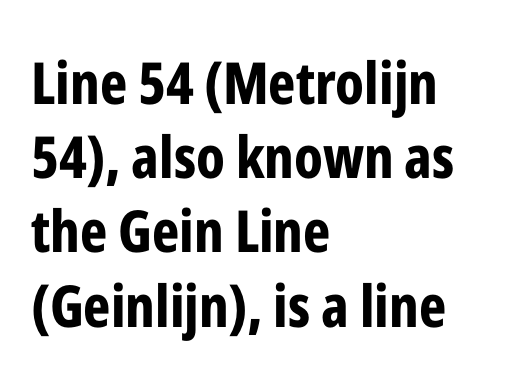
The image shows 58 px bold, condensed sans-serif type, upright; set left-aligned, normal line spacing (1.28x), normal letter spacing, not underlined; low stroke contrast and a medium x-height.
